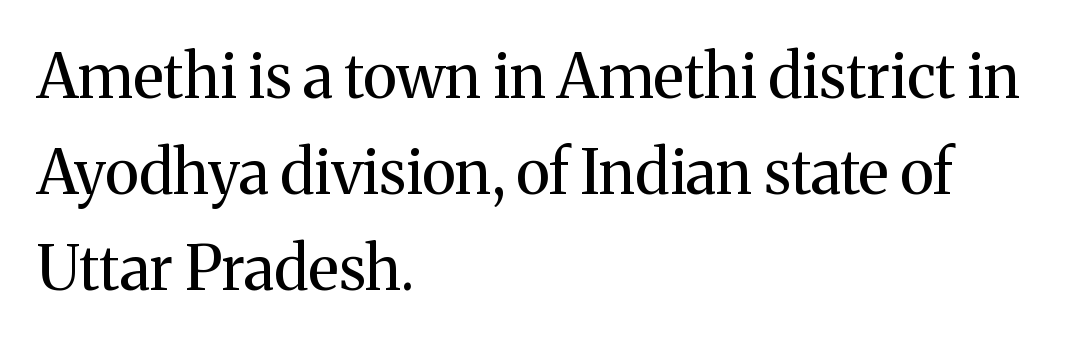
The image shows 61 px regular-weight serif type, upright; set left-aligned, normal line spacing (1.57x), normal letter spacing, not underlined; medium stroke contrast and a medium x-height.
